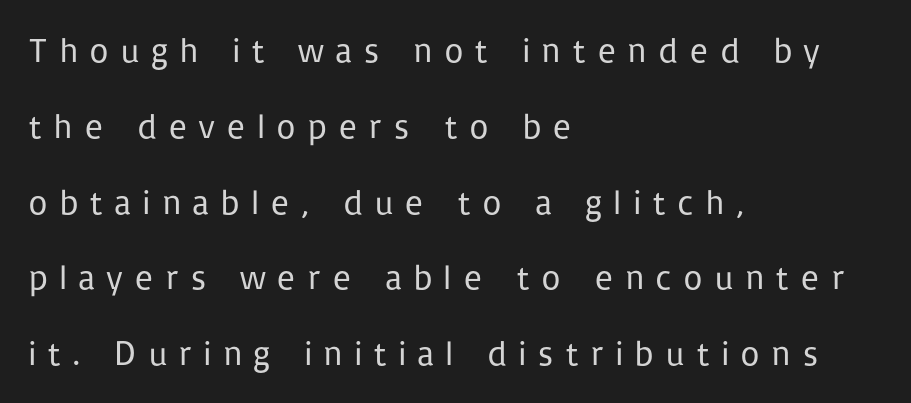
Underlining? Definitely not there. In terms of leading, this rendering errs on the spacious side. Looks like regular typesetting: each glyph gets only the width it needs. Someone cranked the tracking dial way up on this one. Is there any slant? The stems are plumb. The passage is arranged the way most books set body copy — flush left.
